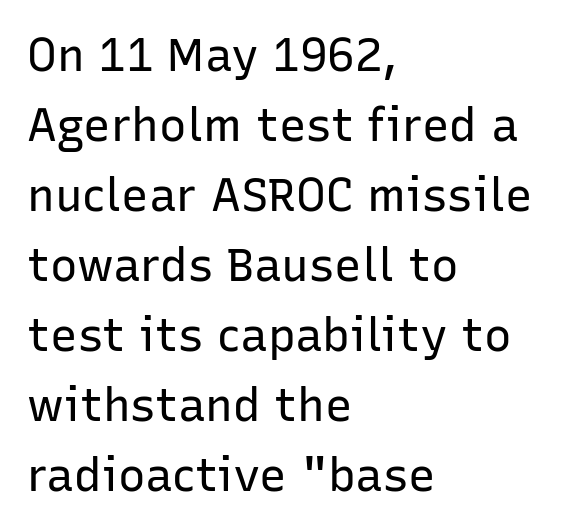
Q: Is the text bold? A: No.
Q: Is the text italic (slanted)? A: No, it is upright.
Q: Is the typeface a serif or a sans-serif typeface? A: Sans-serif.
Q: Is the text underlined? A: No.
Q: How is the paragraph aligned? A: Left-aligned.
Q: Is the spacing between letters normal or unusually wide? A: Normal.
Q: Is the spacing between lines tight, normal or loose? A: Normal.
Q: Width (condensed, normal, or wide)? A: Normal.
Q: Stroke contrast? A: Low.
Q: x-height? A: Medium.
Q: Monospaced? A: No.
